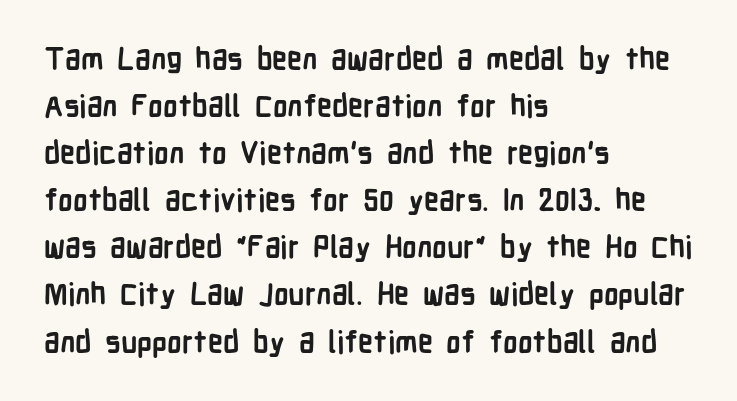
The image shows 30 px semibold, condensed sans-serif type, upright; set left-aligned, normal line spacing (1.57x), normal letter spacing, not underlined; low stroke contrast and a medium x-height.
